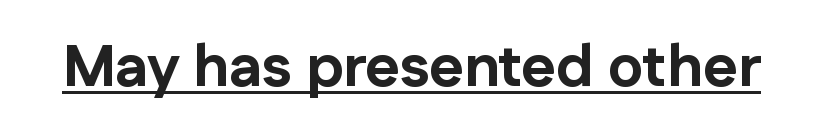
{"serif": "no", "italic": "no", "bold": "yes", "weight": "bold", "width": "normal", "stroke_contrast": "low", "x_height": "medium", "monospaced": "no", "underline": "yes", "letter_spacing": "normal", "letter_spacing_em": 0.0, "glyph_px": 59}
